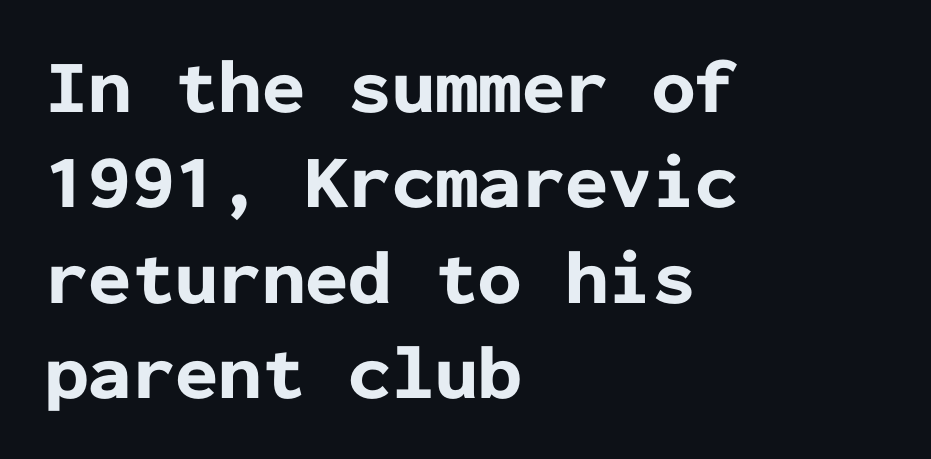
The image shows 77 px bold sans-serif type, upright, monospaced; set left-aligned, line spacing 1.24x, normal letter spacing, not underlined; low stroke contrast and a medium x-height.
